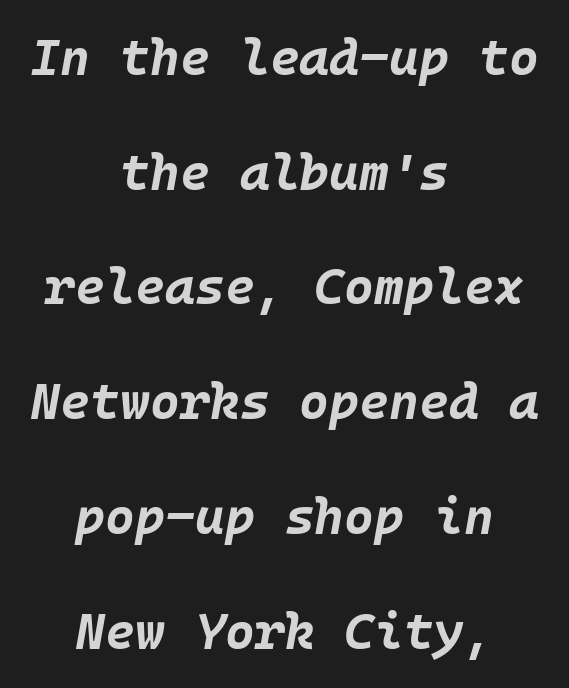
Q: Is the text bold? A: Yes.
Q: Is the text italic (slanted)? A: Yes, it leans right by about 10 degrees.
Q: Is the text underlined? A: No.
Q: How is the paragraph aligned? A: Centered.
Q: Is the spacing between letters normal or unusually wide? A: Normal.
Q: Is the spacing between lines tight, normal or loose? A: Loose.
Q: Width (condensed, normal, or wide)? A: Normal.
Q: Stroke contrast? A: Low.
Q: x-height? A: Large.
